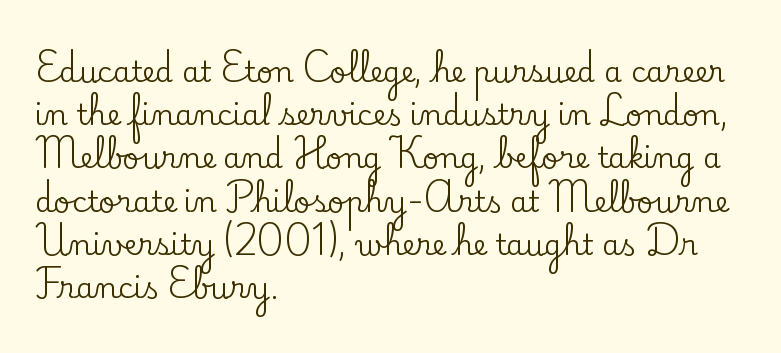
{"serif": "yes", "italic": "no", "width": "normal", "stroke_contrast": "low", "x_height": "small", "monospaced": "no", "underline": "no", "align": "left", "line_spacing": "normal", "line_spacing_ratio": 1.49, "letter_spacing": "normal", "letter_spacing_em": 0.0, "glyph_px": 29}
